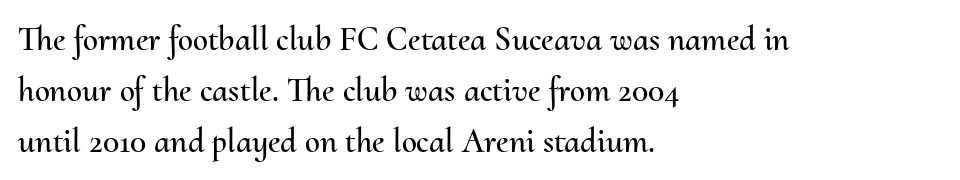
Q: Is the text italic (slanted)? A: No, it is upright.
Q: Is the text underlined? A: No.
Q: How is the paragraph aligned? A: Left-aligned.
Q: Is the spacing between letters normal or unusually wide? A: Normal.
Q: Is the spacing between lines tight, normal or loose? A: Normal.
Q: Width (condensed, normal, or wide)? A: Normal.
Q: Stroke contrast? A: Medium.
Q: x-height? A: Small.
Q: Monospaced? A: No.
